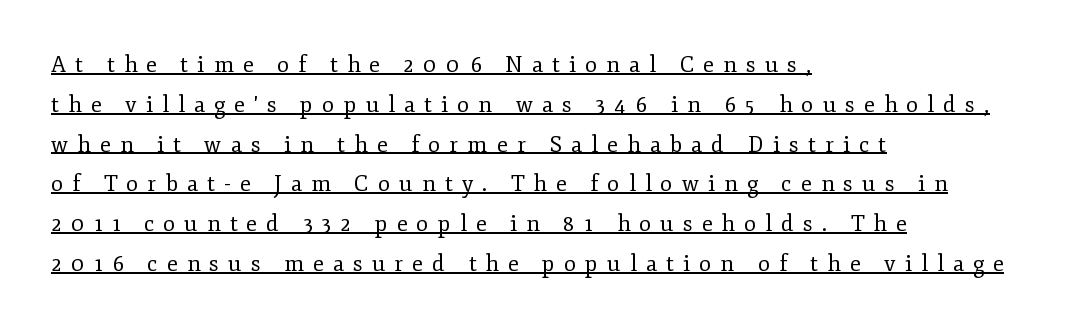
Q: Is the text bold? A: No.
Q: Is the text italic (slanted)? A: No, it is upright.
Q: Is the text underlined? A: Yes.
Q: How is the paragraph aligned? A: Left-aligned.
Q: Is the spacing between letters normal or unusually wide? A: Unusually wide.
